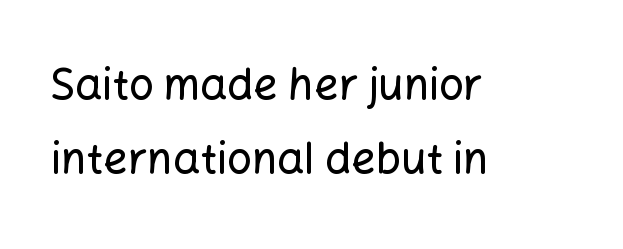
{"serif": "no", "italic": "no", "width": "normal", "stroke_contrast": "low", "x_height": "medium", "monospaced": "no", "underline": "no", "align": "left", "line_spacing_ratio": 1.71, "letter_spacing": "normal", "letter_spacing_em": 0.0, "glyph_px": 43}
